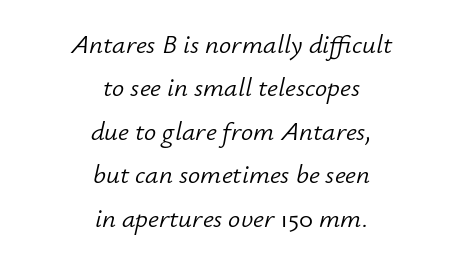
Q: Is the text bold? A: No.
Q: Is the text italic (slanted)? A: Yes, it leans right by about 12 degrees.
Q: Is the text underlined? A: No.
Q: How is the paragraph aligned? A: Centered.
Q: Is the spacing between letters normal or unusually wide? A: Normal.
Q: Is the spacing between lines tight, normal or loose? A: Normal.
